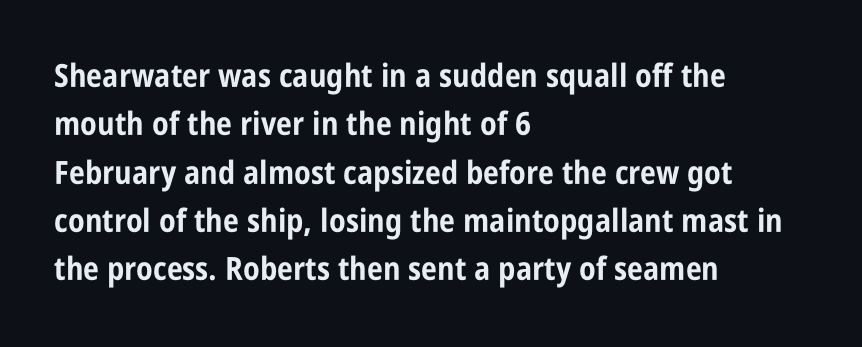
The image shows 32 px bold, condensed sans-serif type, upright; set left-aligned, normal line spacing (1.51x), normal letter spacing, not underlined; low stroke contrast and a large x-height.
